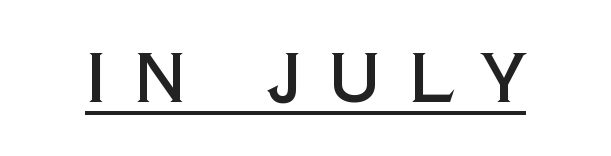
Compared with typical body copy, the letter spacing here is much looser. Typographically, this falls in the sans-serif category. Nope, not italic — everything's standing straight. Underlined type.
